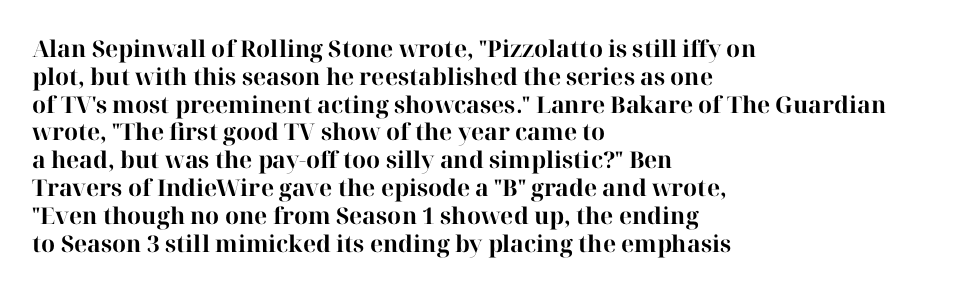
The image shows 23 px bold type, upright; set left-aligned, line spacing 1.21x, normal letter spacing, not underlined.
